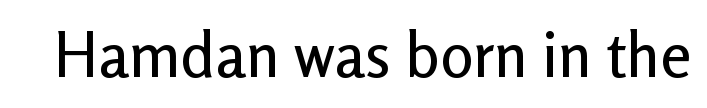
The image shows 62 px sans-serif type, upright; set normal letter spacing, not underlined; low stroke contrast and a medium x-height.
